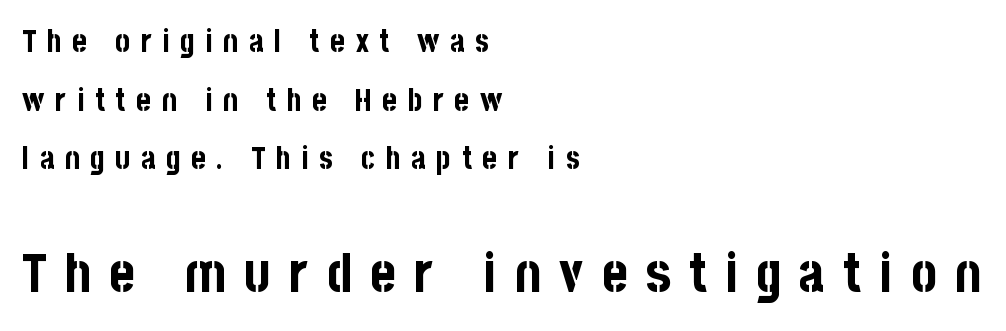
{"serif": "no", "italic": "no", "bold": "yes", "weight": "bold", "width": "condensed", "stroke_contrast": "low", "x_height": "large", "monospaced": "no", "underline": "no", "align": "left", "line_spacing_ratio": 1.89, "letter_spacing": "wide", "letter_spacing_em": 0.34, "larger_block": "second", "size_ratio": 1.74, "glyph_px": 54}
